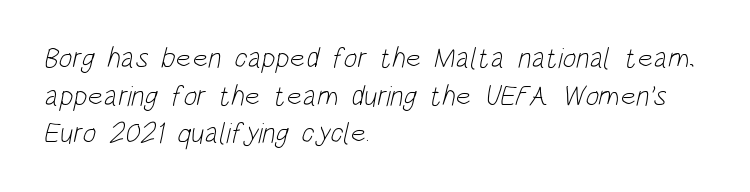
The image shows 29 px light, condensed sans-serif type; set left-aligned, normal line spacing (1.3x), normal letter spacing, not underlined; low stroke contrast and a large x-height.
